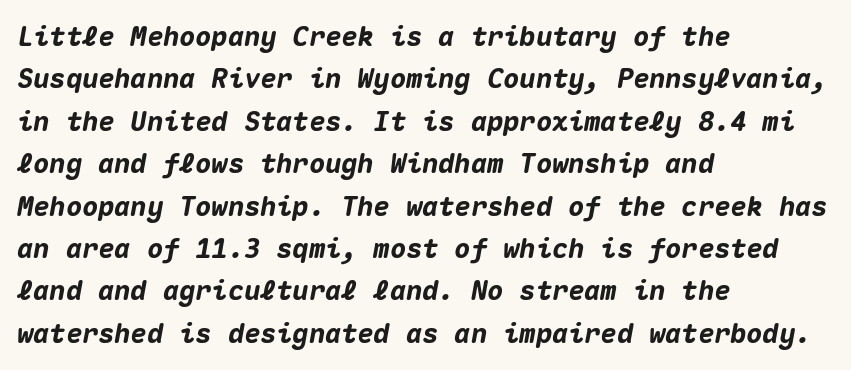
The image shows 27 px bold type, italic (leaning right); set left-aligned, normal line spacing (1.57x), normal letter spacing, not underlined.
